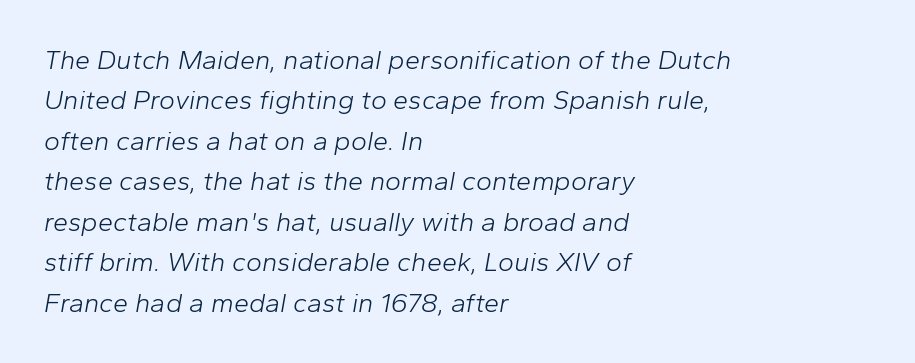
Q: Is the text bold? A: No.
Q: Is the text italic (slanted)? A: Yes, it leans right by about 10 degrees.
Q: Is the text underlined? A: No.
Q: How is the paragraph aligned? A: Left-aligned.
Q: Is the spacing between letters normal or unusually wide? A: Normal.
Q: Is the spacing between lines tight, normal or loose? A: Normal.
